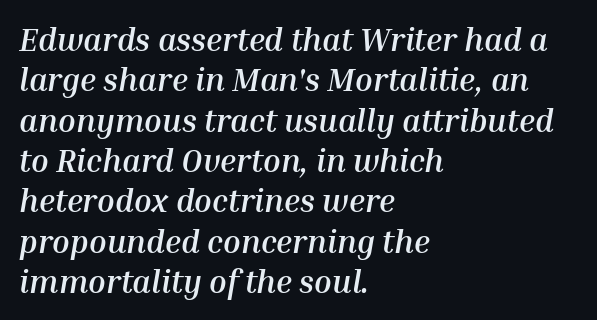
{"italic": "yes", "lean": "right", "slant_degrees": 10, "bold": "yes", "weight": "semibold", "width": "normal", "stroke_contrast": "medium", "x_height": "medium", "monospaced": "no", "underline": "no", "align": "left", "line_spacing": "normal", "line_spacing_ratio": 1.26, "letter_spacing": "normal", "letter_spacing_em": 0.0, "glyph_px": 32}
